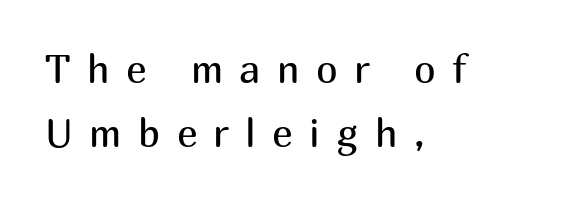
Interline gaps are of average width in this sample. Upright lettering throughout. The text block is weighted toward the left margin, trailing off unevenly rightward. The rendering uses natural spacing where letterforms have individual widths.
